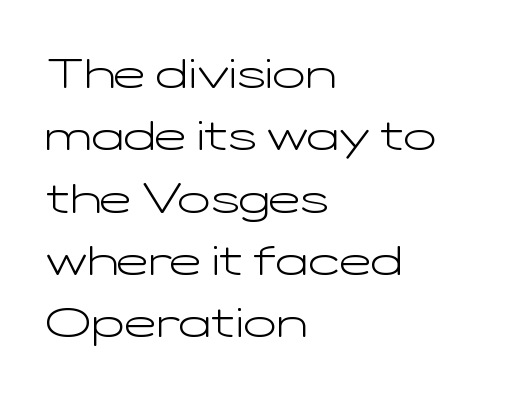
Q: Is the text bold? A: No.
Q: Is the text italic (slanted)? A: No, it is upright.
Q: Is the typeface a serif or a sans-serif typeface? A: Sans-serif.
Q: Is the text underlined? A: No.
Q: How is the paragraph aligned? A: Left-aligned.
Q: Is the spacing between letters normal or unusually wide? A: Normal.
Q: Is the spacing between lines tight, normal or loose? A: Normal.
Q: Width (condensed, normal, or wide)? A: Wide.
Q: Stroke contrast? A: Low.
Q: x-height? A: Medium.
Q: Monospaced? A: No.
